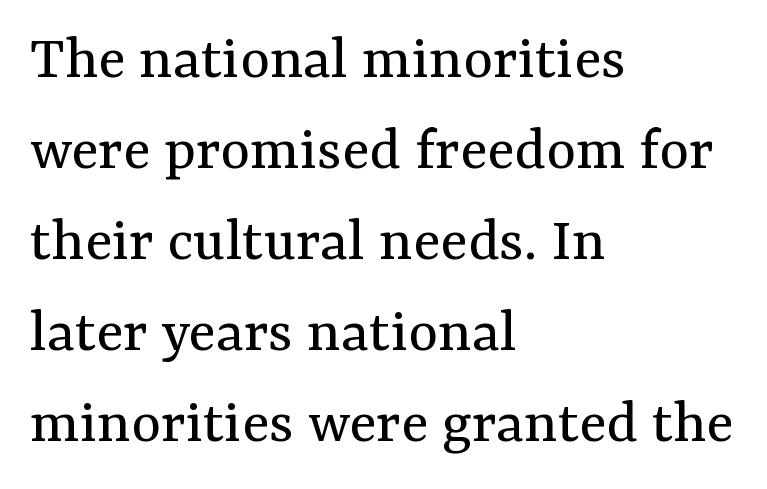
{"serif": "yes", "italic": "no", "bold": "no", "weight": "regular", "width": "normal", "stroke_contrast": "medium", "x_height": "medium", "monospaced": "no", "underline": "no", "align": "left", "line_spacing": "normal", "line_spacing_ratio": 1.42, "letter_spacing": "normal", "letter_spacing_em": 0.0, "glyph_px": 64}
